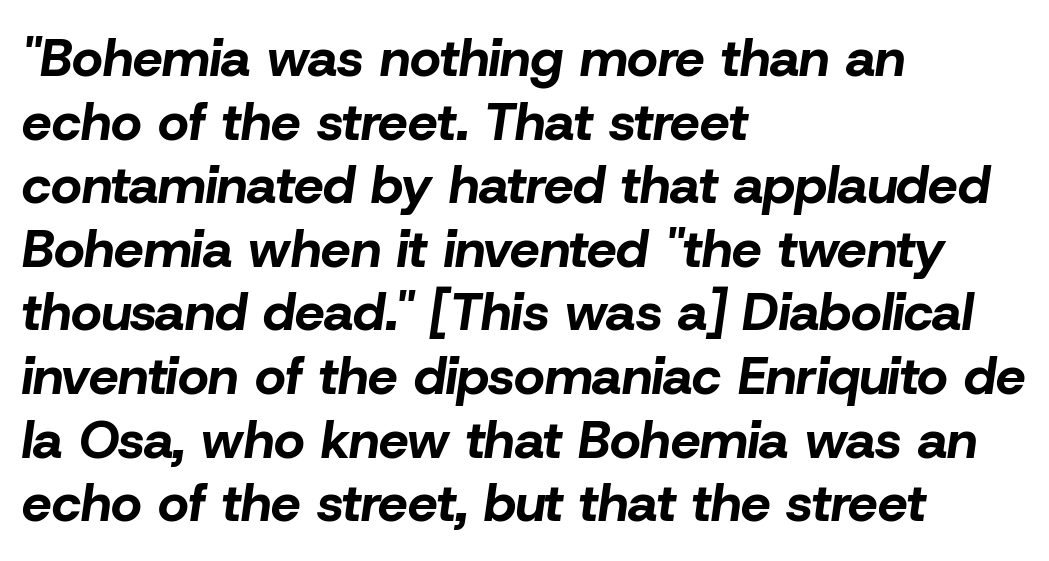
{"italic": "yes", "lean": "right", "slant_degrees": 8, "bold": "yes", "weight": "bold", "width": "normal", "stroke_contrast": "low", "x_height": "medium", "monospaced": "no", "underline": "no", "align": "left", "line_spacing_ratio": 1.2, "letter_spacing": "normal", "letter_spacing_em": 0.0, "glyph_px": 53}
